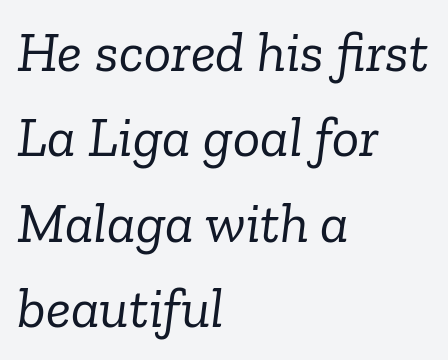
{"serif": "yes", "italic": "yes", "lean": "right", "slant_degrees": 6, "bold": "no", "weight": "light", "width": "normal", "stroke_contrast": "low", "x_height": "medium", "monospaced": "no", "underline": "no", "align": "left", "line_spacing": "normal", "line_spacing_ratio": 1.5, "letter_spacing": "normal", "letter_spacing_em": 0.0, "glyph_px": 57}
